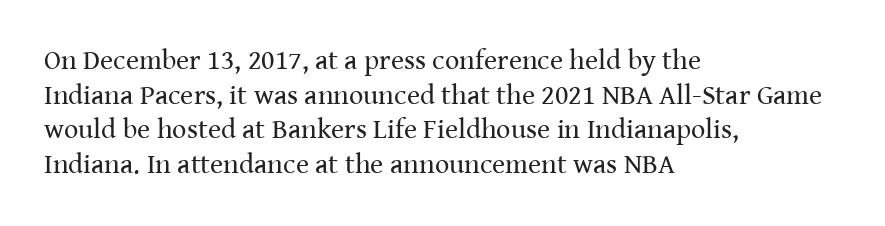
{"serif": "yes", "italic": "no", "bold": "no", "weight": "regular", "width": "normal", "stroke_contrast": "medium", "x_height": "medium", "monospaced": "no", "underline": "no", "align": "left", "line_spacing_ratio": 1.24, "letter_spacing": "normal", "letter_spacing_em": 0.0, "glyph_px": 28}
